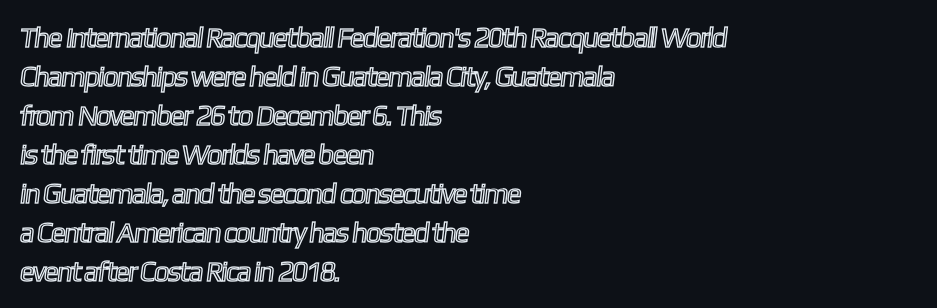
{"width": "condensed", "x_height": "medium", "monospaced": "no", "underline": "no", "align": "left", "line_spacing": "normal", "line_spacing_ratio": 1.39, "letter_spacing": "normal", "letter_spacing_em": 0.0, "glyph_px": 28}
